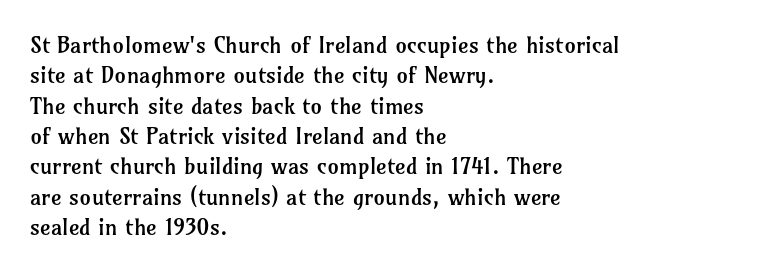
The image shows 23 px text type, upright; set left-aligned, normal line spacing (1.32x), normal letter spacing, not underlined.
